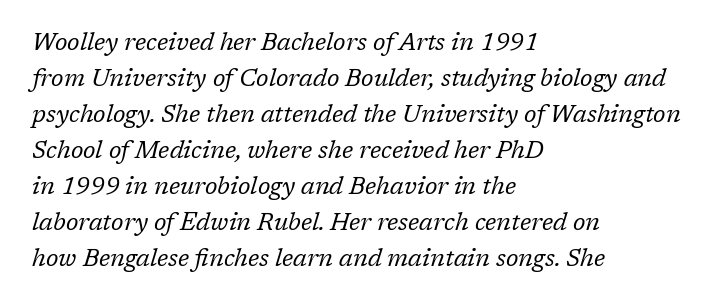
Q: Is the text bold? A: No.
Q: Is the text italic (slanted)? A: Yes, it leans right by about 17 degrees.
Q: Is the text underlined? A: No.
Q: How is the paragraph aligned? A: Left-aligned.
Q: Is the spacing between letters normal or unusually wide? A: Normal.
Q: Is the spacing between lines tight, normal or loose? A: Normal.
